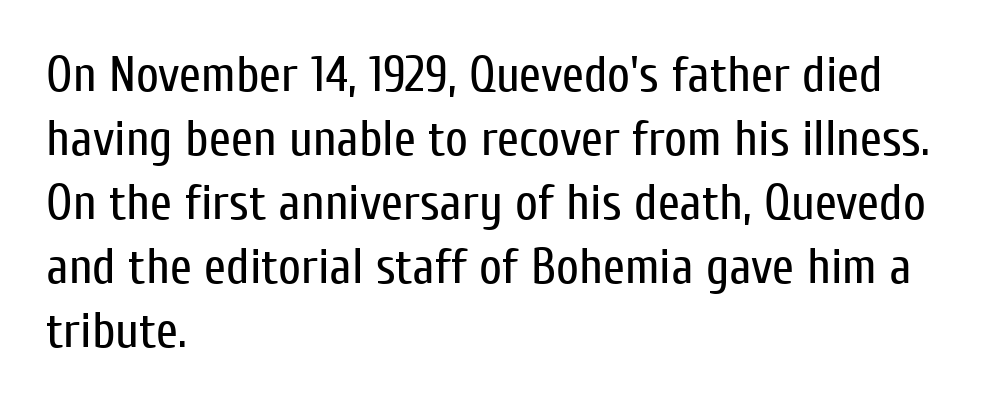
{"serif": "no", "italic": "no", "bold": "no", "weight": "regular", "width": "condensed", "stroke_contrast": "low", "x_height": "medium", "monospaced": "no", "underline": "no", "align": "left", "line_spacing": "normal", "line_spacing_ratio": 1.28, "letter_spacing": "normal", "letter_spacing_em": 0.0, "glyph_px": 50}
